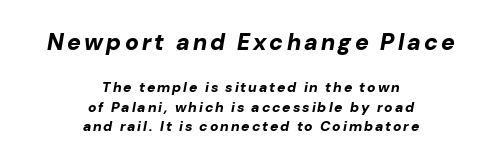
Rendered with sloped, italic letterforms. Leading: standard. The rendering positions every line midway between the sides. Pretty heavy lettering here — definitely bold. The designer gave the opening block more size than the closing block.
